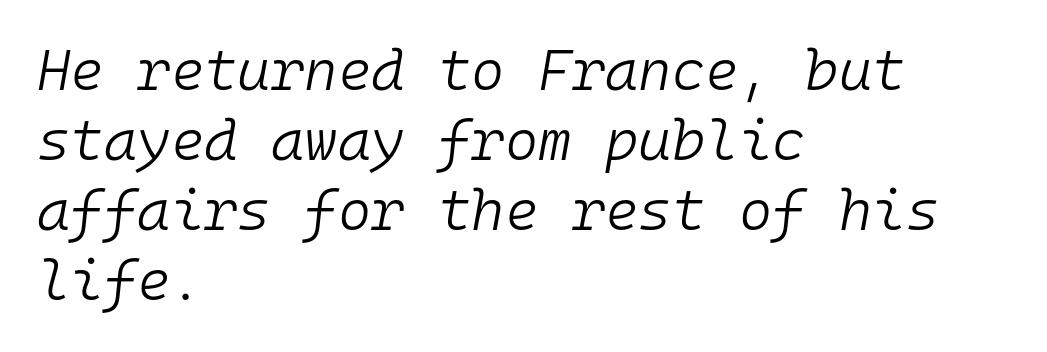
Q: Is the text bold? A: No.
Q: Is the text italic (slanted)? A: Yes, it leans right by about 10 degrees.
Q: Is the text underlined? A: No.
Q: How is the paragraph aligned? A: Left-aligned.
Q: Is the spacing between letters normal or unusually wide? A: Normal.
Q: Width (condensed, normal, or wide)? A: Normal.
Q: Stroke contrast? A: Low.
Q: x-height? A: Medium.
Q: Monospaced? A: Yes.
